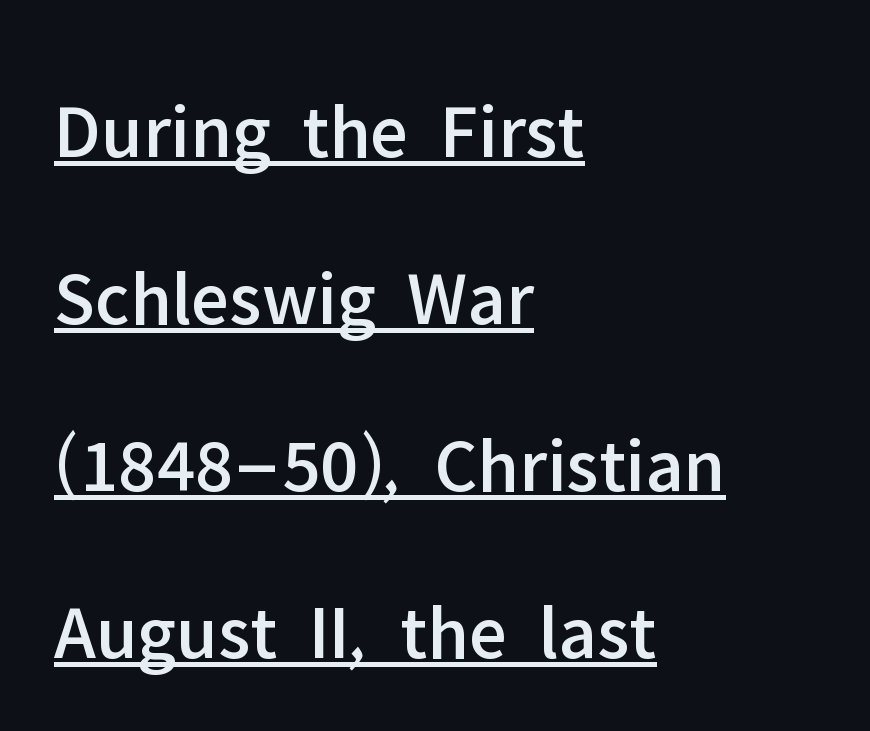
The image shows 78 px sans-serif type, upright; set left-aligned, loose line spacing (2.14x), normal letter spacing, underlined; low stroke contrast and a medium x-height.
